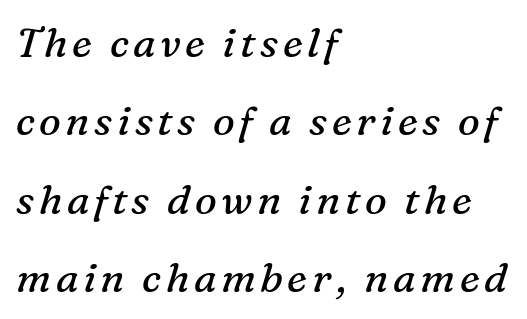
The image shows 41 px regular-weight serif type, italic (leaning right); set left-aligned, loose line spacing (1.91x), not underlined; medium stroke contrast and a medium x-height.
